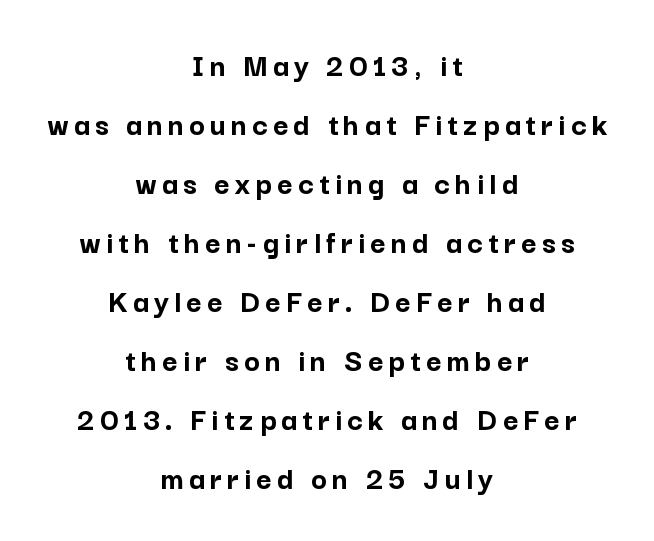
{"serif": "no", "italic": "no", "bold": "yes", "weight": "semibold", "width": "normal", "stroke_contrast": "low", "x_height": "medium", "monospaced": "no", "underline": "no", "align": "center", "line_spacing_ratio": 1.79, "glyph_px": 33}
